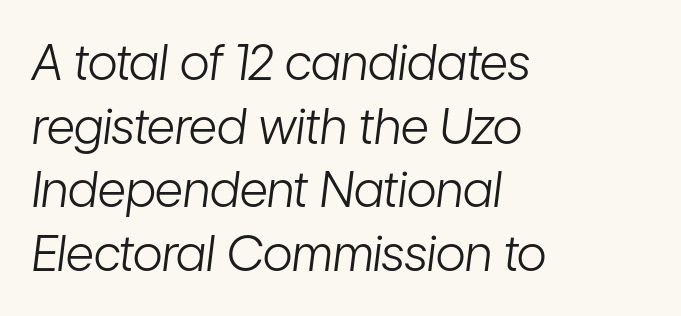
The image shows 49 px light, condensed type, italic (leaning right); set left-aligned, normal line spacing (1.3x), normal letter spacing, not underlined; low stroke contrast and a medium x-height.
